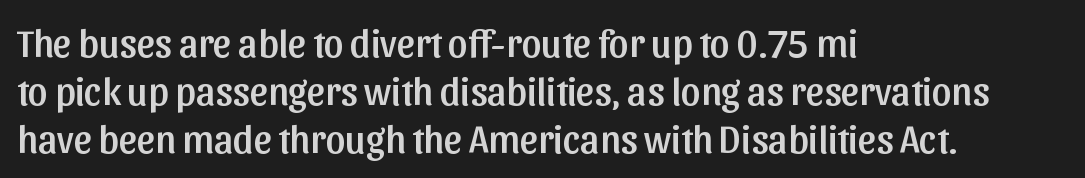
This rendering leaves character spacing at its baseline value. The passage shown is typed in a proportional face where columns would drift. The rendering shows plain stroke endings on the letterforms — a sans-serif design. The letters stand upright; this is a roman face. Horizontally, the lines are justified to the leading edge only.
